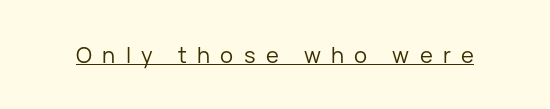
The image shows 22 px text type, upright; set unusually wide letter spacing (+0.47 em), underlined.
